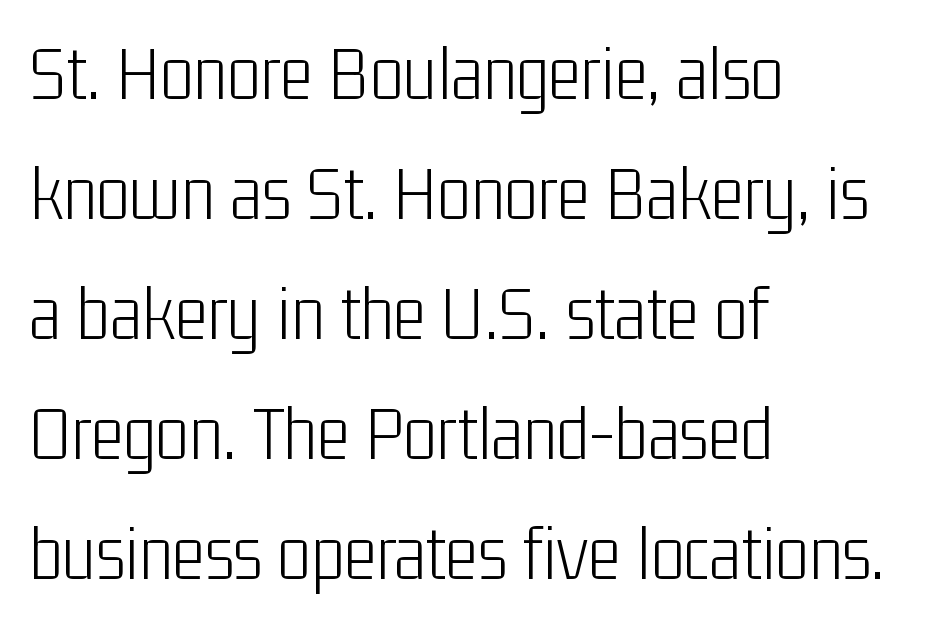
Between one letter and the next there's only the usual sliver of space. Nothing sits at the stroke ends, so this counts as sans-serif. One glance says typical: line gaps are just what's usual. Here the designer chose a conventional face with non-uniform glyph widths. The lines are quadded left. It's the straight-up-and-down kind of type.
